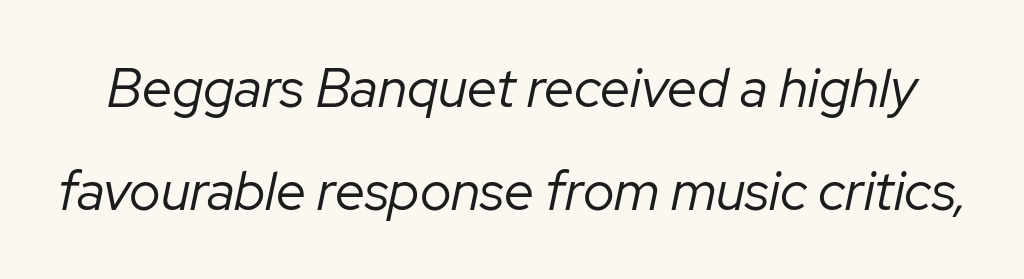
The image shows 54 px regular-weight type, italic (leaning right); set loose line spacing (1.9x), normal letter spacing, not underlined; low stroke contrast and a medium x-height.
